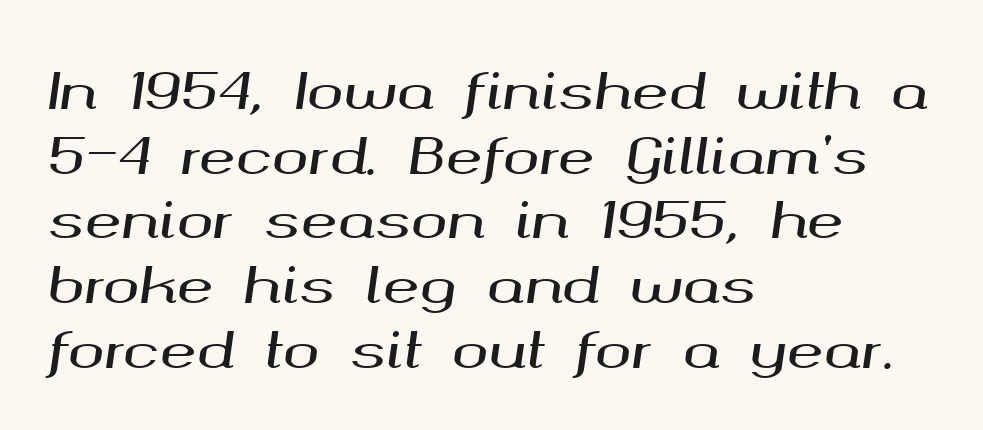
The image shows 49 px wide type, italic (leaning right); set left-aligned, normal line spacing (1.32x), normal letter spacing, not underlined; medium stroke contrast and a medium x-height.
